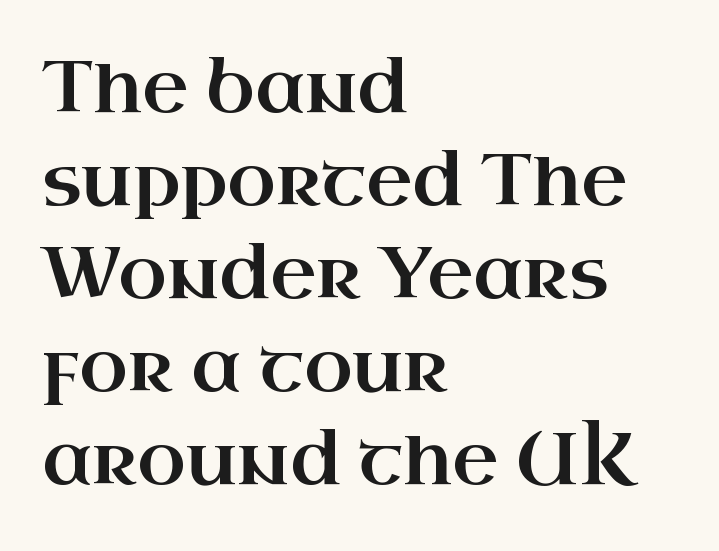
Is the letter spacing exaggerated? No — it looks like the ordinary default. Font category for this specimen: serif. The lines in this sample share a left origin and differ only in where they stop. Horizontal bands of white between lines are of average thickness. Note the varied advance widths — an 'i' is clearly narrower than an 'm'.
